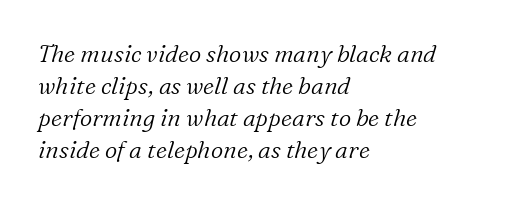
Q: Is the text bold? A: No.
Q: Is the text italic (slanted)? A: Yes, it leans right by about 16 degrees.
Q: Is the text underlined? A: No.
Q: How is the paragraph aligned? A: Left-aligned.
Q: Is the spacing between letters normal or unusually wide? A: Normal.
Q: Is the spacing between lines tight, normal or loose? A: Normal.
